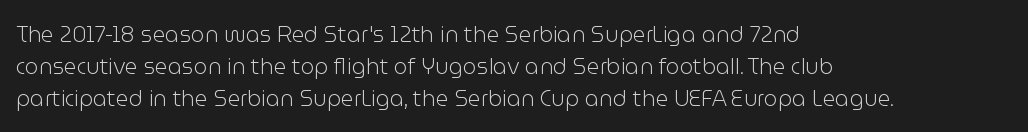
Q: Is the text bold? A: No.
Q: Is the text italic (slanted)? A: No, it is upright.
Q: Is the text underlined? A: No.
Q: How is the paragraph aligned? A: Left-aligned.
Q: Is the spacing between letters normal or unusually wide? A: Normal.
Q: Is the spacing between lines tight, normal or loose? A: Normal.
